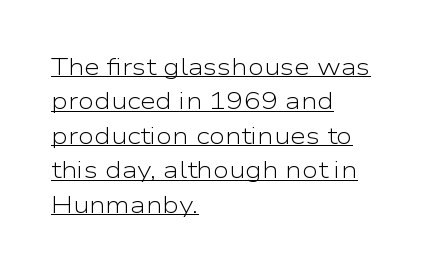
{"italic": "no", "bold": "no", "underline": "yes", "align": "left", "line_spacing": "normal", "line_spacing_ratio": 1.5, "letter_spacing": "normal", "letter_spacing_em": 0.0, "glyph_px": 23}
